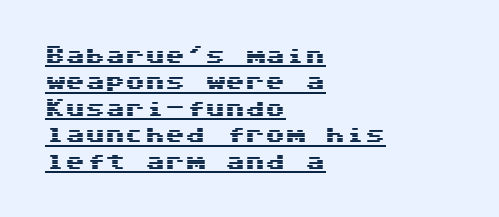
Q: Is the text italic (slanted)? A: No, it is upright.
Q: Is the text underlined? A: Yes.
Q: How is the paragraph aligned? A: Left-aligned.
Q: Is the spacing between letters normal or unusually wide? A: Normal.
Q: Is the spacing between lines tight, normal or loose? A: Normal.
